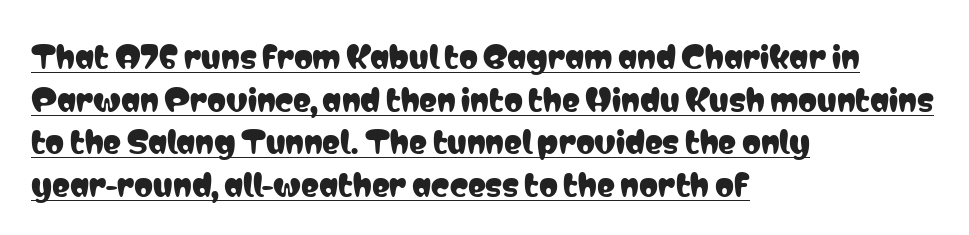
Q: Is the text italic (slanted)? A: No, it is upright.
Q: Is the typeface a serif or a sans-serif typeface? A: Sans-serif.
Q: Is the text underlined? A: Yes.
Q: How is the paragraph aligned? A: Left-aligned.
Q: Is the spacing between letters normal or unusually wide? A: Normal.
Q: Is the spacing between lines tight, normal or loose? A: Normal.
Q: Width (condensed, normal, or wide)? A: Condensed.
Q: Stroke contrast? A: Low.
Q: x-height? A: Medium.
Q: Monospaced? A: No.
